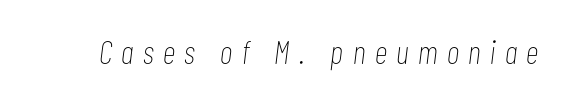
{"italic": "yes", "lean": "right", "slant_degrees": 7, "bold": "no", "weight": "thin", "width": "condensed", "stroke_contrast": "low", "x_height": "medium", "monospaced": "no", "underline": "no", "letter_spacing": "wide", "letter_spacing_em": 0.29, "glyph_px": 33}
